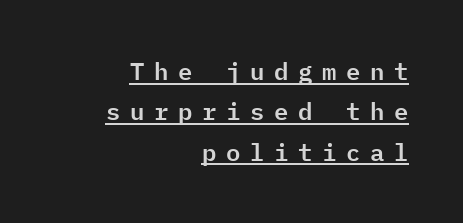
The image shows 24 px text type, upright; set right-aligned, normal line spacing (1.68x), unusually wide letter spacing (+0.4 em), underlined.
